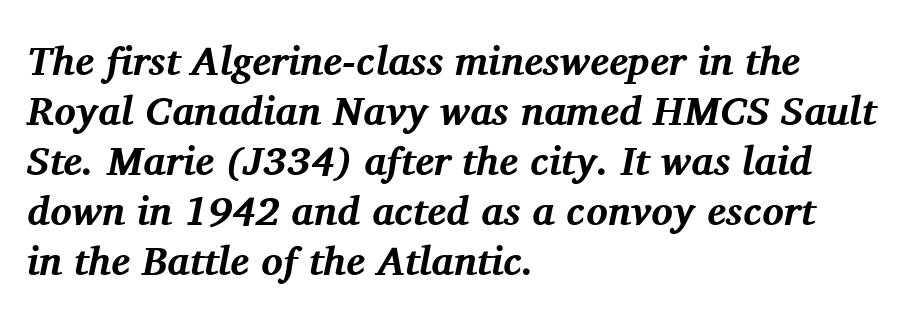
The image shows 40 px bold serif type, italic (leaning right); set left-aligned, normal line spacing (1.25x), normal letter spacing, not underlined; medium stroke contrast and a medium x-height.
